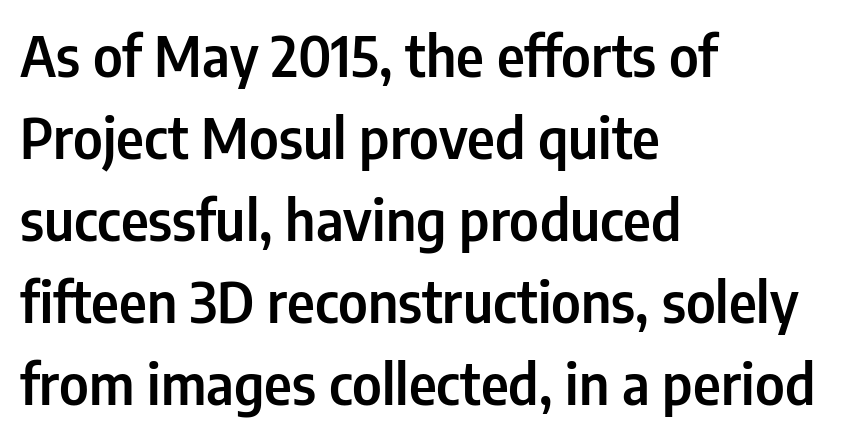
{"serif": "no", "italic": "no", "width": "condensed", "stroke_contrast": "low", "x_height": "medium", "monospaced": "no", "underline": "no", "align": "left", "line_spacing": "normal", "line_spacing_ratio": 1.49, "letter_spacing": "normal", "letter_spacing_em": 0.0, "glyph_px": 55}
